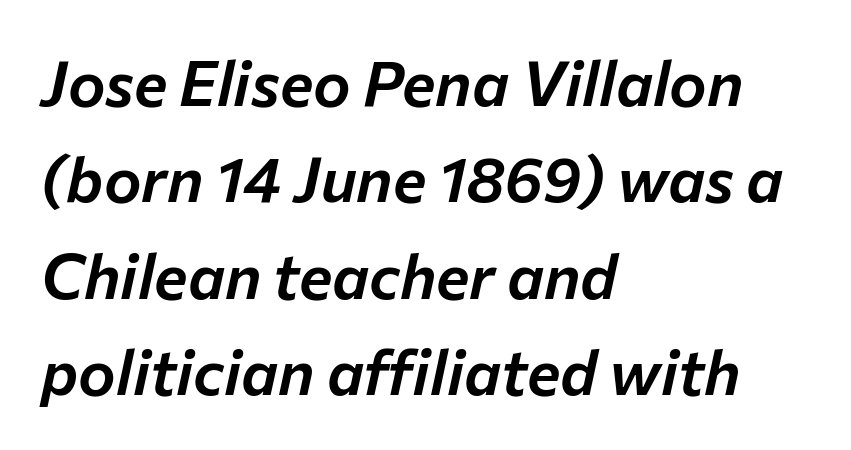
Q: Is the text italic (slanted)? A: Yes, it leans right by about 12 degrees.
Q: Is the text underlined? A: No.
Q: How is the paragraph aligned? A: Left-aligned.
Q: Is the spacing between letters normal or unusually wide? A: Normal.
Q: Is the spacing between lines tight, normal or loose? A: Normal.
Q: Width (condensed, normal, or wide)? A: Normal.
Q: Stroke contrast? A: Low.
Q: x-height? A: Medium.
Q: Monospaced? A: No.
